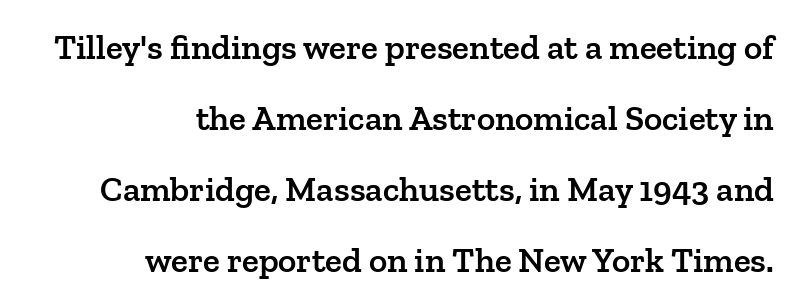
{"serif": "yes", "italic": "no", "bold": "semi", "weight": "semibold", "width": "normal", "stroke_contrast": "low", "x_height": "medium", "monospaced": "no", "underline": "no", "align": "right", "line_spacing": "loose", "line_spacing_ratio": 2.03, "letter_spacing": "normal", "letter_spacing_em": 0.0, "glyph_px": 35}
